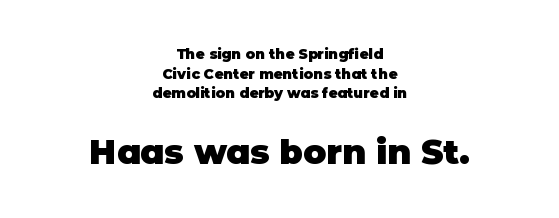
The image shows 34 px heavy sans-serif type, upright; set centered, normal line spacing (1.4x), normal letter spacing, not underlined; the second (bottom) block is 2.43x larger; low stroke contrast and a large x-height.
